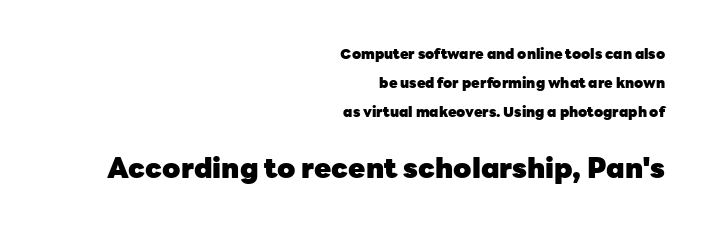
The image shows 28 px heavy sans-serif type, upright; set right-aligned, loose line spacing (2.06x), normal letter spacing, not underlined; the second (bottom) block is 2.0x larger; low stroke contrast and a medium x-height.
